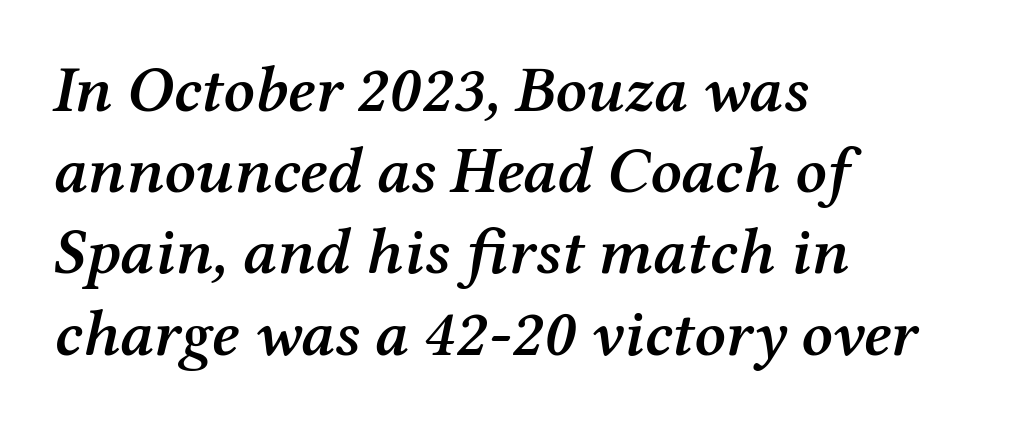
Q: Is the text bold? A: Semi-bold.
Q: Is the text italic (slanted)? A: Yes, it leans right by about 12 degrees.
Q: Is the typeface a serif or a sans-serif typeface? A: Serif.
Q: Is the text underlined? A: No.
Q: How is the paragraph aligned? A: Left-aligned.
Q: Is the spacing between letters normal or unusually wide? A: Normal.
Q: Width (condensed, normal, or wide)? A: Normal.
Q: Stroke contrast? A: Medium.
Q: x-height? A: Medium.
Q: Monospaced? A: No.
